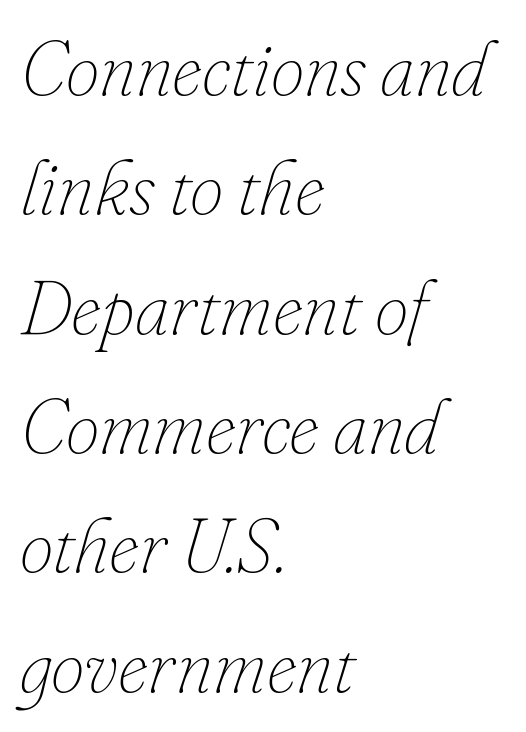
The image shows 76 px thin type, italic (leaning right); set left-aligned, normal line spacing (1.57x), normal letter spacing, not underlined; low stroke contrast and a small x-height.
